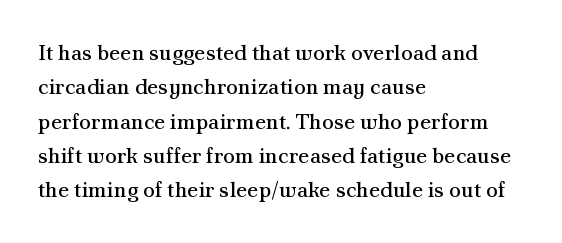
The specimen reads as upright at a glance. Is the stroke heavy? The answer is a plain regular-or-lighter. Clear beneath every line of the passage. Notice how descenders clear the ascenders below comfortably — that's standard leading.
